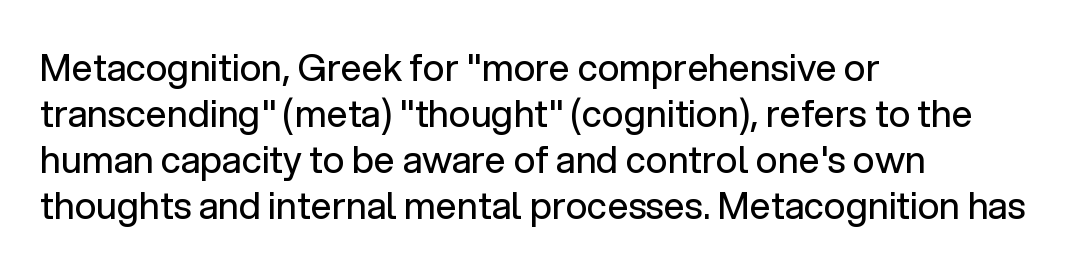
Are there feet on the stems? There aren't — it's a sans. The string is rendered with underlining switched off. Characters remain perfectly vertical along every line. Caption: multi-line text, flush left, ragged right. The letters sit at their default tracking, neither squeezed nor spread.
